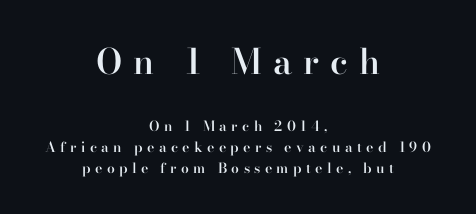
{"serif": "yes", "italic": "no", "bold": "semi", "weight": "semibold", "width": "normal", "stroke_contrast": "high", "x_height": "small", "monospaced": "no", "underline": "no", "align": "center", "line_spacing": "normal", "line_spacing_ratio": 1.51, "letter_spacing": "wide", "letter_spacing_em": 0.31, "larger_block": "first", "size_ratio": 2.5, "glyph_px": 35}
